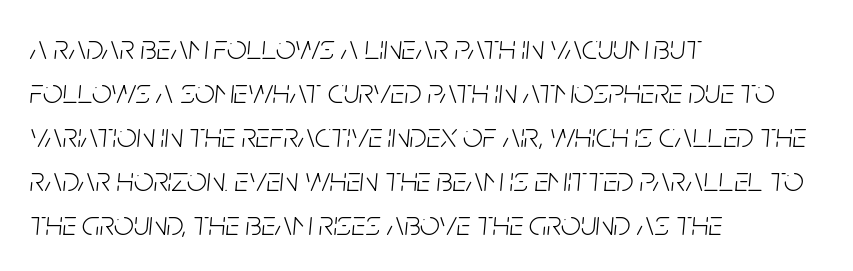
{"italic": "yes", "lean": "right", "slant_degrees": 5, "bold": "no", "weight": "light", "width": "condensed", "stroke_contrast": "low", "x_height": "large", "monospaced": "no", "underline": "no", "align": "left", "line_spacing": "normal", "line_spacing_ratio": 1.26, "letter_spacing": "normal", "letter_spacing_em": 0.0, "glyph_px": 35}
